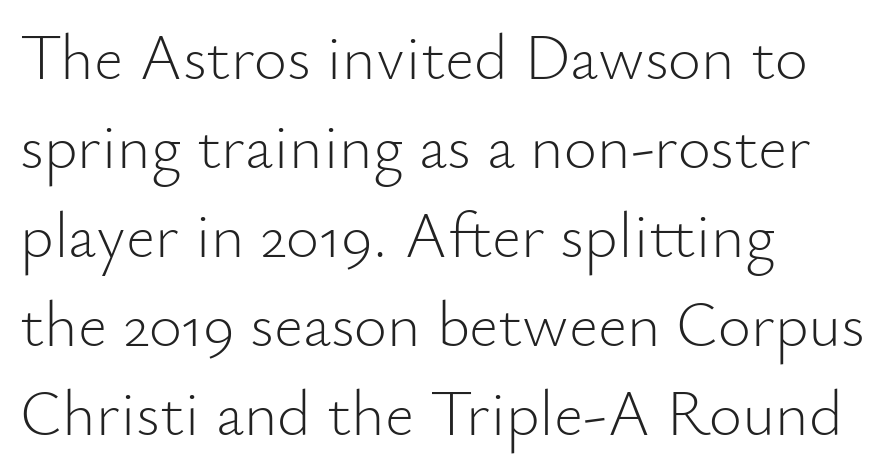
Q: Is the text bold? A: No.
Q: Is the text italic (slanted)? A: No, it is upright.
Q: Is the typeface a serif or a sans-serif typeface? A: Sans-serif.
Q: Is the text underlined? A: No.
Q: How is the paragraph aligned? A: Left-aligned.
Q: Is the spacing between letters normal or unusually wide? A: Normal.
Q: Is the spacing between lines tight, normal or loose? A: Normal.
Q: Width (condensed, normal, or wide)? A: Normal.
Q: Stroke contrast? A: Low.
Q: x-height? A: Small.
Q: Monospaced? A: No.
